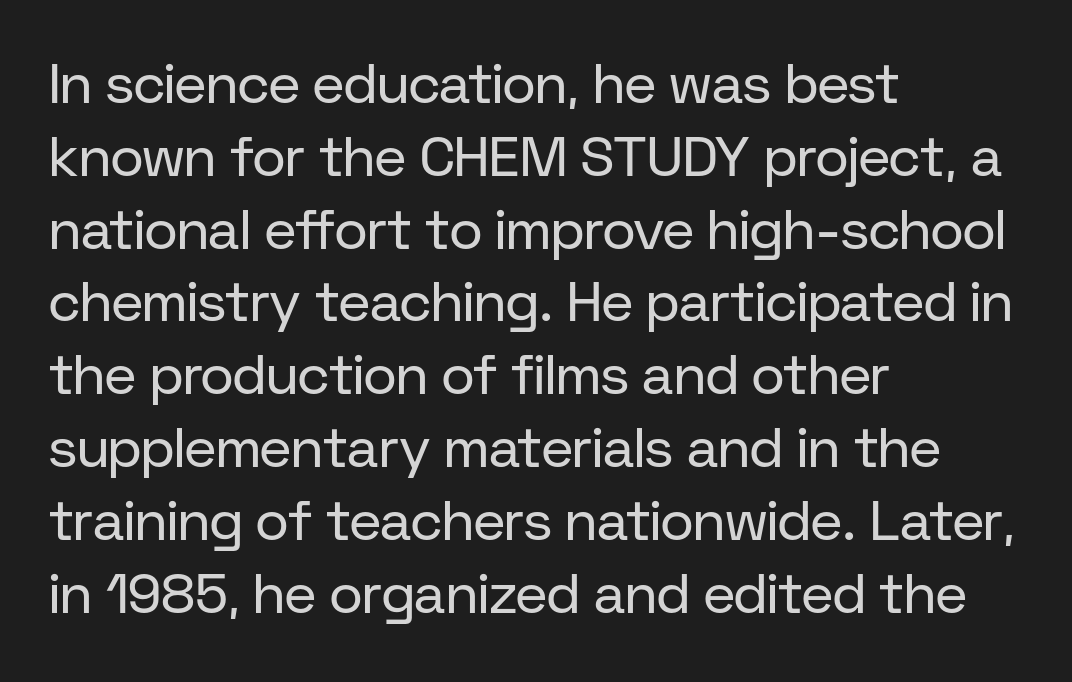
Q: Is the text bold? A: No.
Q: Is the text italic (slanted)? A: No, it is upright.
Q: Is the typeface a serif or a sans-serif typeface? A: Sans-serif.
Q: Is the text underlined? A: No.
Q: How is the paragraph aligned? A: Left-aligned.
Q: Is the spacing between letters normal or unusually wide? A: Normal.
Q: Is the spacing between lines tight, normal or loose? A: Normal.
Q: Width (condensed, normal, or wide)? A: Normal.
Q: Stroke contrast? A: Low.
Q: x-height? A: Medium.
Q: Monospaced? A: No.
